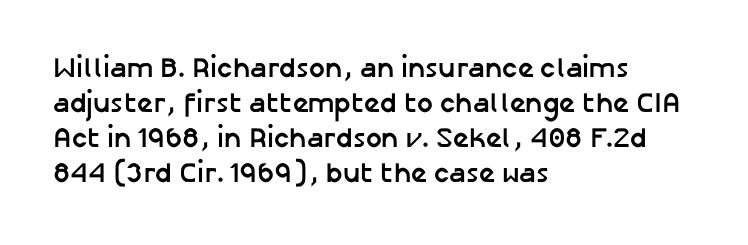
{"serif": "no", "italic": "no", "bold": "yes", "weight": "semibold", "width": "normal", "stroke_contrast": "low", "x_height": "medium", "monospaced": "no", "underline": "no", "align": "left", "line_spacing": "normal", "line_spacing_ratio": 1.25, "letter_spacing": "normal", "letter_spacing_em": 0.0, "glyph_px": 28}
